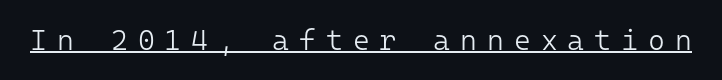
{"serif": "no", "italic": "no", "bold": "no", "weight": "light", "width": "normal", "stroke_contrast": "low", "x_height": "medium", "monospaced": "yes", "underline": "yes", "letter_spacing": "wide", "letter_spacing_em": 0.34, "glyph_px": 29}
